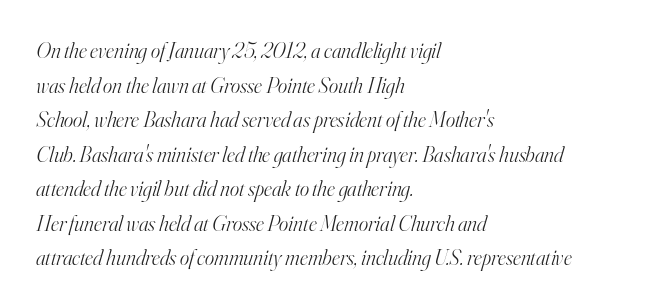
{"italic": "yes", "lean": "right", "slant_degrees": 16, "bold": "no", "underline": "no", "align": "left", "line_spacing": "normal", "line_spacing_ratio": 1.57, "letter_spacing": "normal", "letter_spacing_em": 0.0, "glyph_px": 22}
